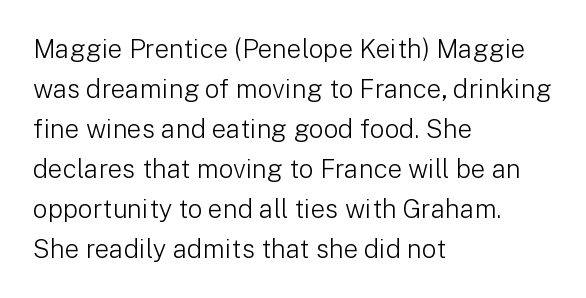
{"italic": "no", "bold": "no", "underline": "no", "align": "left", "line_spacing": "normal", "line_spacing_ratio": 1.54, "letter_spacing": "normal", "letter_spacing_em": 0.0, "glyph_px": 26}
